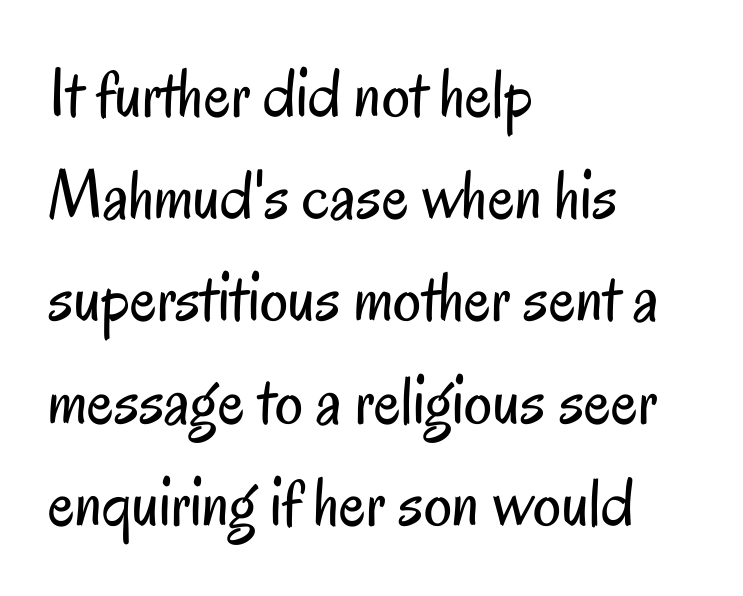
The image shows 70 px regular-weight, condensed sans-serif type, upright; set left-aligned, normal line spacing (1.46x), normal letter spacing, not underlined; low stroke contrast and a small x-height.
